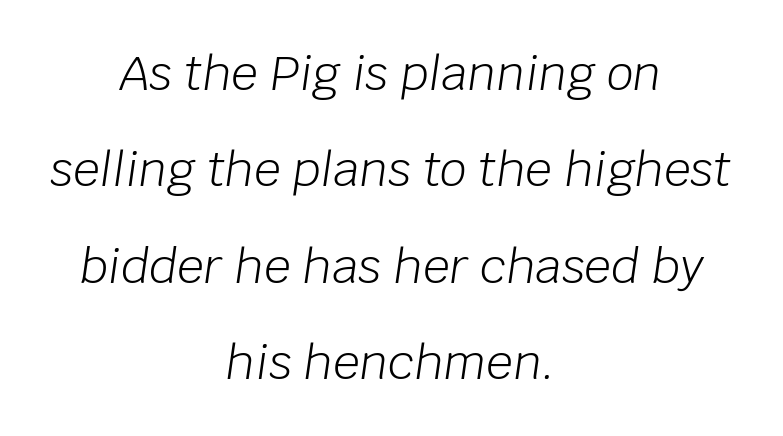
Is the block centered? Yes — each line is placed symmetrically about the middle. These lines keep a tight, regular rhythm from letter to letter. Unmarked baselines from the first word to the last. Letters have the restrained weight of plain body copy at most. Regarding leading, the lines here are spaced well apart. There's an unmistakable incline to the writing here.
